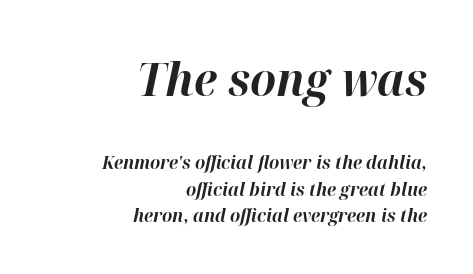
Q: Is the text bold? A: Yes.
Q: Is the text italic (slanted)? A: Yes, it leans right by about 12 degrees.
Q: Is the text underlined? A: No.
Q: How is the paragraph aligned? A: Right-aligned.
Q: Is the spacing between letters normal or unusually wide? A: Normal.
Q: Is the spacing between lines tight, normal or loose? A: Normal.
Q: Which block of text is set in a larger size, the first (top) or the second (bottom)? A: The first (top) one.
Q: Width (condensed, normal, or wide)? A: Normal.
Q: Stroke contrast? A: High.
Q: x-height? A: Medium.
Q: Monospaced? A: No.
